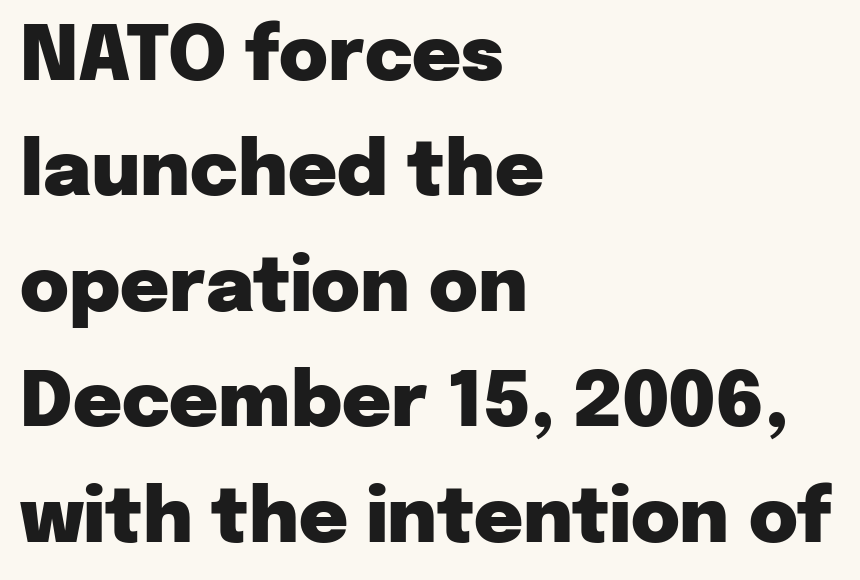
Q: Is the text bold? A: Yes.
Q: Is the text italic (slanted)? A: No, it is upright.
Q: Is the typeface a serif or a sans-serif typeface? A: Sans-serif.
Q: Is the text underlined? A: No.
Q: How is the paragraph aligned? A: Left-aligned.
Q: Is the spacing between letters normal or unusually wide? A: Normal.
Q: Is the spacing between lines tight, normal or loose? A: Normal.
Q: Width (condensed, normal, or wide)? A: Normal.
Q: Stroke contrast? A: Low.
Q: x-height? A: Medium.
Q: Monospaced? A: No.
